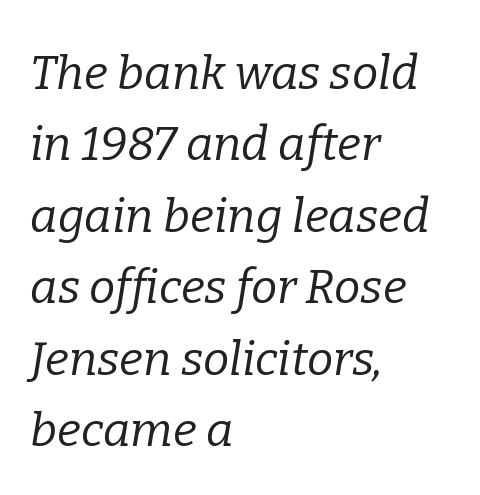
The typography opts for an oblique posture over an upright one. Looks like regular typesetting: each glyph gets only the width it needs. Regarding serifs, this sample has them. You could call the tracking neutral — neither tight nor loose. This sample is left-justified, so line endings fall wherever the words run out.
